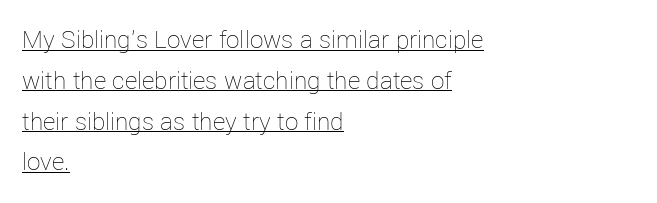
{"italic": "no", "bold": "no", "underline": "yes", "align": "left", "line_spacing": "normal", "line_spacing_ratio": 1.51, "letter_spacing": "normal", "letter_spacing_em": 0.0, "glyph_px": 27}
